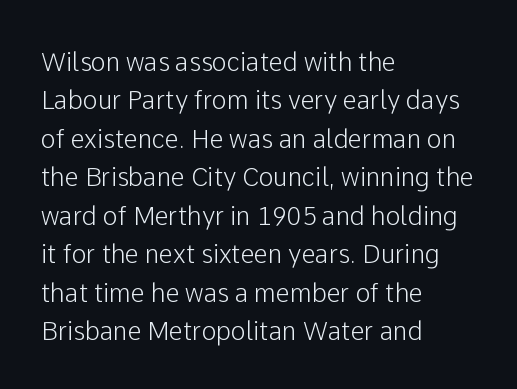
These lines stack with their left ends in a neat column. This is the regular roman posture of the typeface. Leading matches the norm, producing a regular column. No extra tracking has been applied to these lines. Type without underlining.
